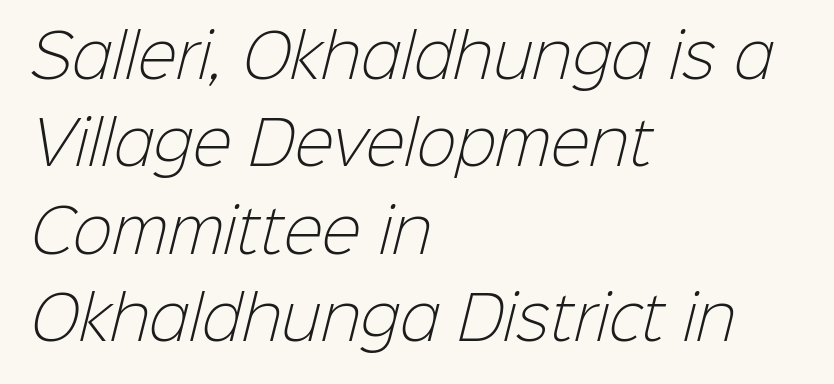
{"serif": "no", "bold": "no", "weight": "light", "width": "normal", "stroke_contrast": "low", "x_height": "medium", "monospaced": "no", "underline": "no", "align": "left", "line_spacing": "normal", "line_spacing_ratio": 1.48, "letter_spacing": "normal", "letter_spacing_em": 0.0, "glyph_px": 59}
